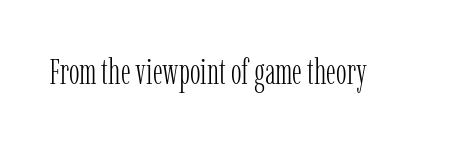
{"serif": "yes", "italic": "no", "bold": "no", "weight": "light", "width": "condensed", "stroke_contrast": "low", "x_height": "medium", "monospaced": "no", "underline": "no", "letter_spacing": "normal", "letter_spacing_em": 0.0, "glyph_px": 36}
